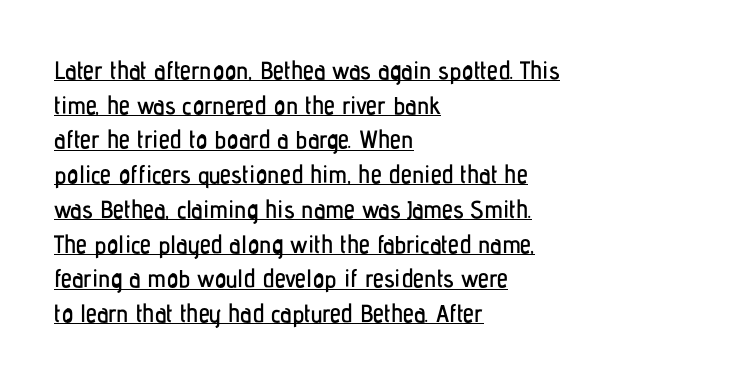
You can see a thin bar hugging the bottom of the glyphs. If you drew a ruler down the left edge, every line would touch it. The type is set solid horizontally, with unmodified tracking. Whoever set this chose a conventional vertical rhythm.
